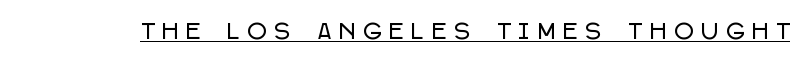
Q: Is the text italic (slanted)? A: No, it is upright.
Q: Is the text underlined? A: Yes.
Q: Is the spacing between letters normal or unusually wide? A: Unusually wide.
